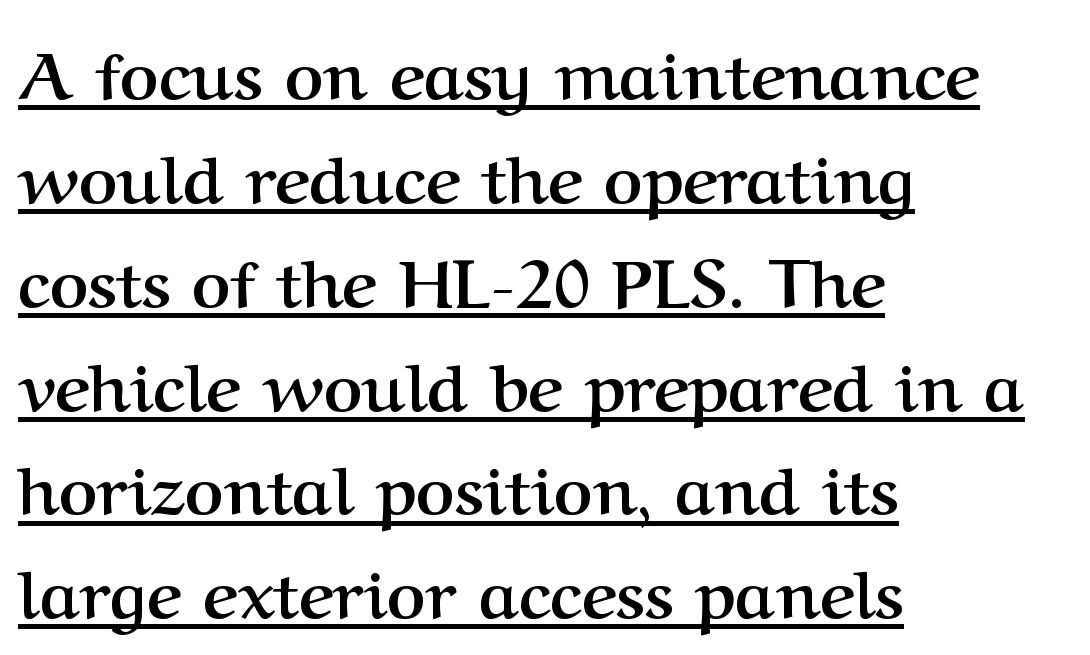
The image shows 67 px semibold serif type, upright; set left-aligned, normal line spacing (1.55x), normal letter spacing, underlined; medium stroke contrast and a medium x-height.
